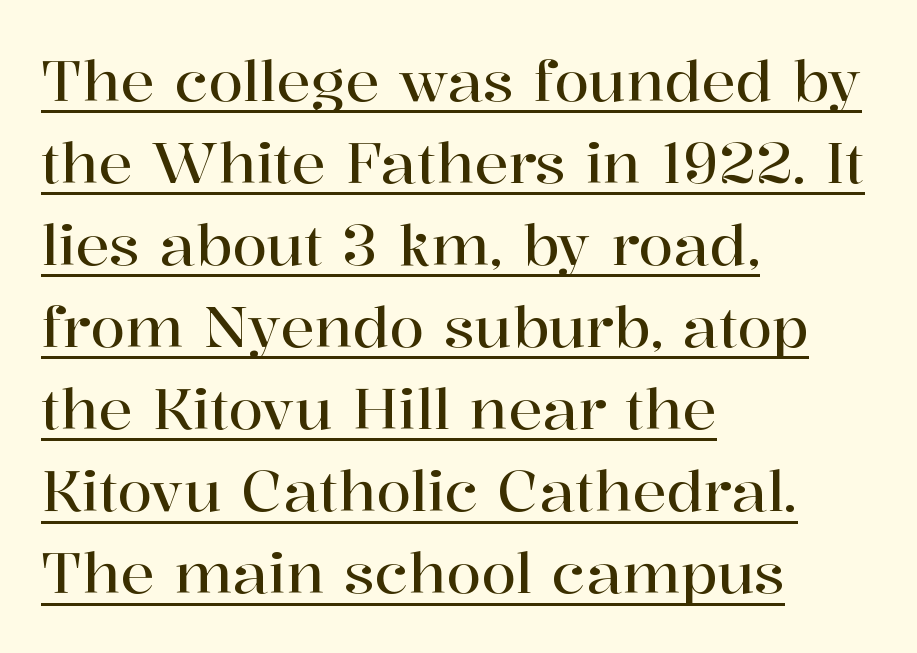
{"serif": "yes", "italic": "no", "width": "normal", "stroke_contrast": "high", "x_height": "medium", "monospaced": "no", "underline": "yes", "align": "left", "line_spacing": "normal", "line_spacing_ratio": 1.44, "letter_spacing": "normal", "letter_spacing_em": 0.0, "glyph_px": 57}
